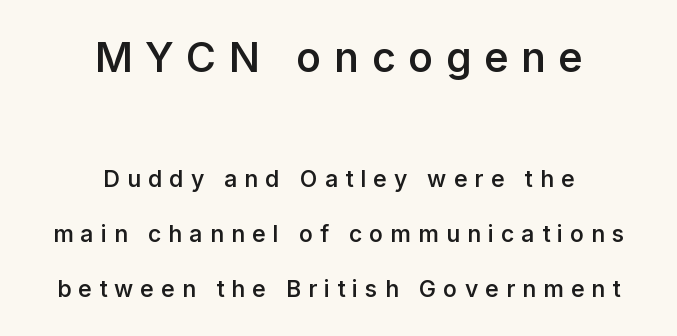
The image shows 41 px semibold sans-serif type, upright; set centered, loose line spacing (2.41x), unusually wide letter spacing (+0.31 em), not underlined; the first (top) block is 1.78x larger; low stroke contrast and a medium x-height.
